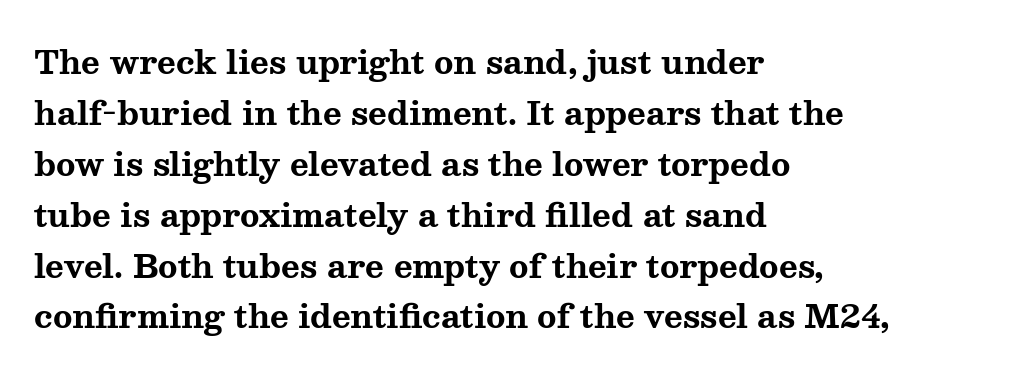
Words float on clear page, feet unadorned. The text block is weighted toward the left margin, trailing off unevenly rightward. Is this a fixed-width face? No — the glyphs have proportional, varying widths. The specimen reads as upright at a glance. The gaps between neighbouring characters are ordinary and unremarkable.
